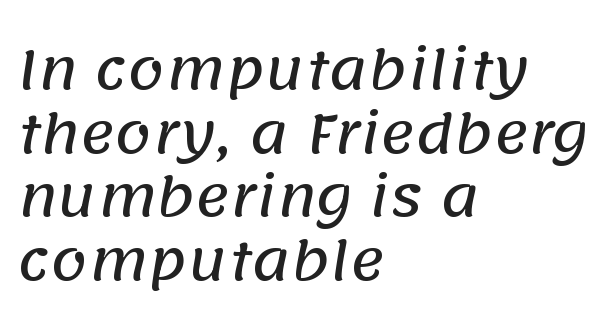
{"serif": "no", "width": "normal", "stroke_contrast": "low", "x_height": "large", "monospaced": "no", "underline": "no", "align": "left", "line_spacing_ratio": 1.2, "letter_spacing": "normal", "letter_spacing_em": 0.0, "glyph_px": 53}
